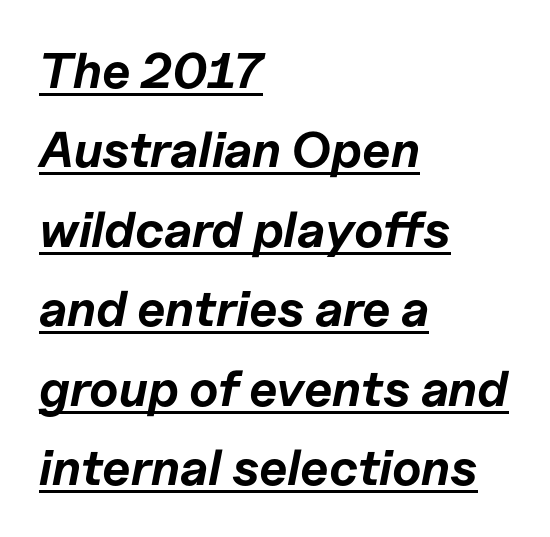
Q: Is the text bold? A: Yes.
Q: Is the text italic (slanted)? A: Yes, it leans right by about 11 degrees.
Q: Is the text underlined? A: Yes.
Q: How is the paragraph aligned? A: Left-aligned.
Q: Is the spacing between letters normal or unusually wide? A: Normal.
Q: Is the spacing between lines tight, normal or loose? A: Normal.
Q: Width (condensed, normal, or wide)? A: Normal.
Q: Stroke contrast? A: Low.
Q: x-height? A: Medium.
Q: Monospaced? A: No.
